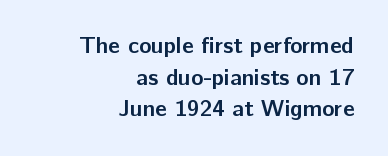
{"italic": "no", "bold": "yes", "underline": "no", "align": "right", "line_spacing": "normal", "line_spacing_ratio": 1.37, "letter_spacing": "normal", "letter_spacing_em": 0.0, "glyph_px": 23}
